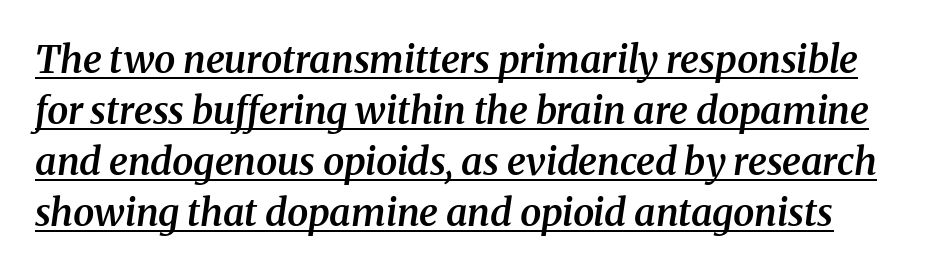
The sample has been set in demibold, a notch under bold. Character widths vary here, with narrow letters taking less room than wide ones. Little horizontal feet cap the strokes, marking this as serif type. Letter spacing: default.
